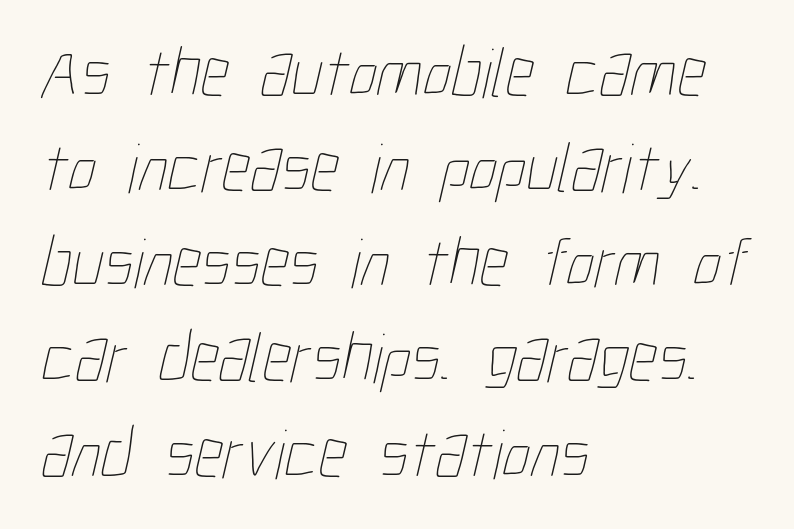
The image shows 71 px thin, condensed type; set left-aligned, normal line spacing (1.34x), normal letter spacing, not underlined; low stroke contrast and a medium x-height.
